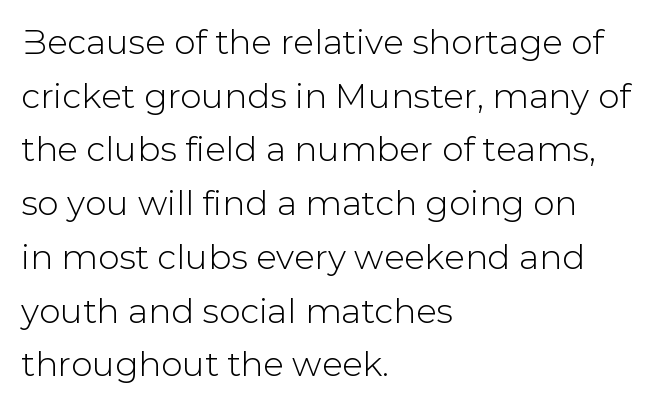
Looks like regular typesetting: each glyph gets only the width it needs. It's the straight-up-and-down kind of type. The passage shown has conventional tracking throughout. The space between consecutive lines is moderate.
